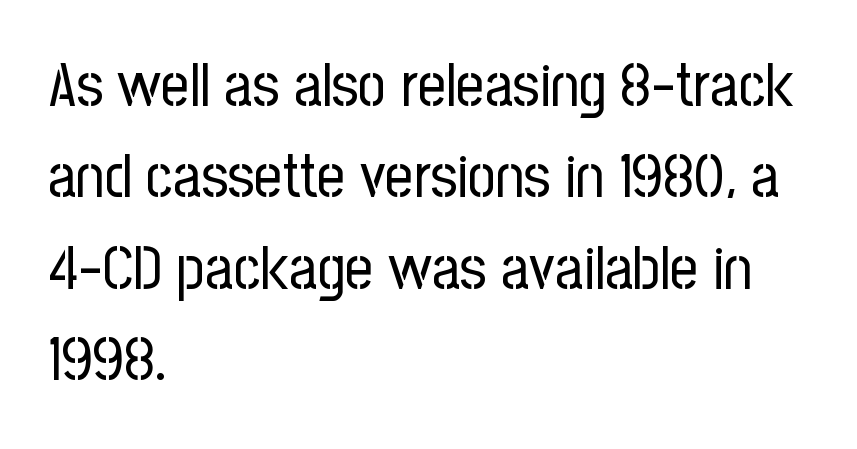
{"serif": "no", "italic": "no", "bold": "no", "weight": "regular", "width": "condensed", "stroke_contrast": "low", "x_height": "medium", "monospaced": "no", "underline": "no", "align": "left", "line_spacing": "normal", "line_spacing_ratio": 1.5, "letter_spacing": "normal", "letter_spacing_em": 0.0, "glyph_px": 61}
